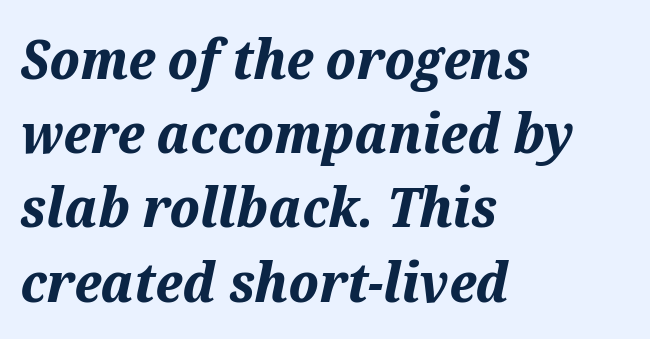
The letters advance in unequal steps, a hallmark of proportional type. Leftover space on each line is placed entirely after the last word. The strip under each line holds only bare page. Look at the stroke-to-counter ratio: heavy, a bold. The whole block is typeset with a tilt.
